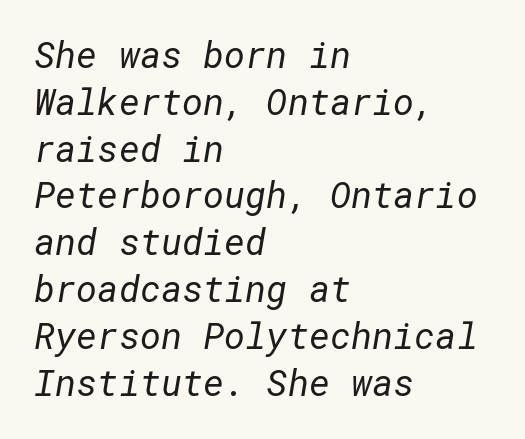
Q: Is the text bold? A: No.
Q: Is the typeface a serif or a sans-serif typeface? A: Sans-serif.
Q: Is the text underlined? A: No.
Q: How is the paragraph aligned? A: Left-aligned.
Q: Is the spacing between letters normal or unusually wide? A: Normal.
Q: Is the spacing between lines tight, normal or loose? A: Normal.
Q: Width (condensed, normal, or wide)? A: Normal.
Q: Stroke contrast? A: Low.
Q: x-height? A: Medium.
